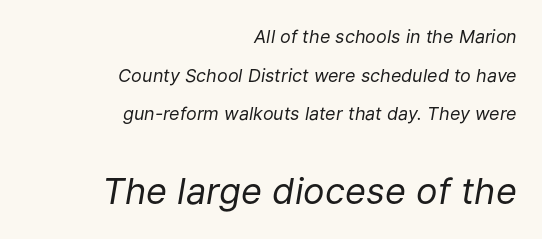
{"italic": "yes", "lean": "right", "slant_degrees": 9, "bold": "no", "weight": "regular", "width": "normal", "stroke_contrast": "low", "x_height": "medium", "monospaced": "no", "underline": "no", "align": "right", "line_spacing": "loose", "line_spacing_ratio": 2.14, "letter_spacing": "normal", "letter_spacing_em": 0.0, "larger_block": "second", "size_ratio": 2.0, "glyph_px": 36}
